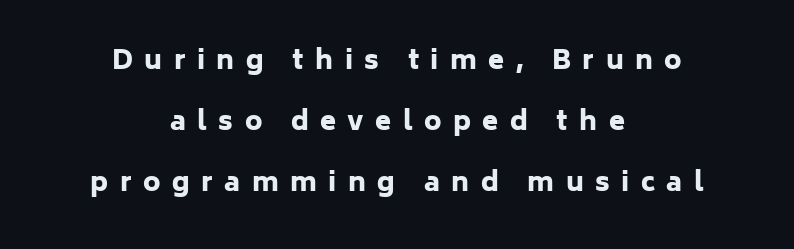
Q: Is the text bold? A: Yes.
Q: Is the text italic (slanted)? A: No, it is upright.
Q: Is the text underlined? A: No.
Q: How is the paragraph aligned? A: Centered.
Q: Is the spacing between letters normal or unusually wide? A: Unusually wide.
Q: Is the spacing between lines tight, normal or loose? A: Loose.
